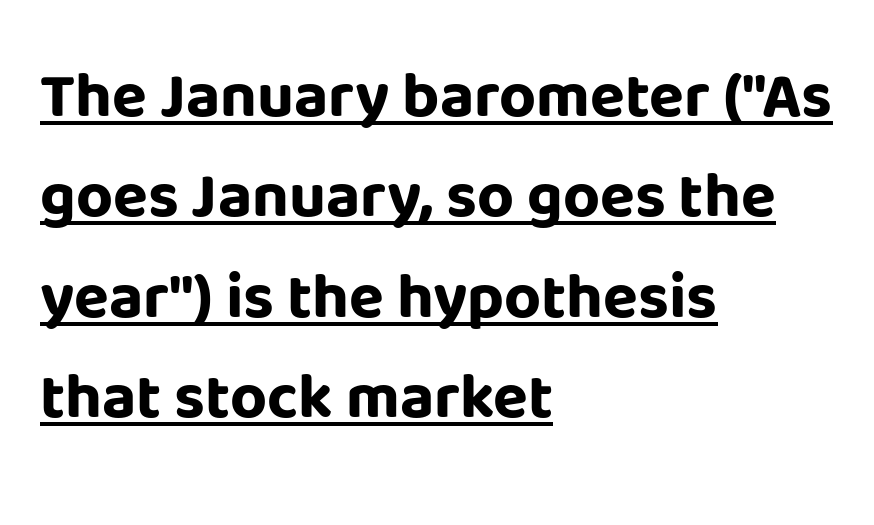
The image shows 64 px bold sans-serif type, upright; set left-aligned, normal line spacing (1.57x), normal letter spacing, underlined; low stroke contrast and a large x-height.
